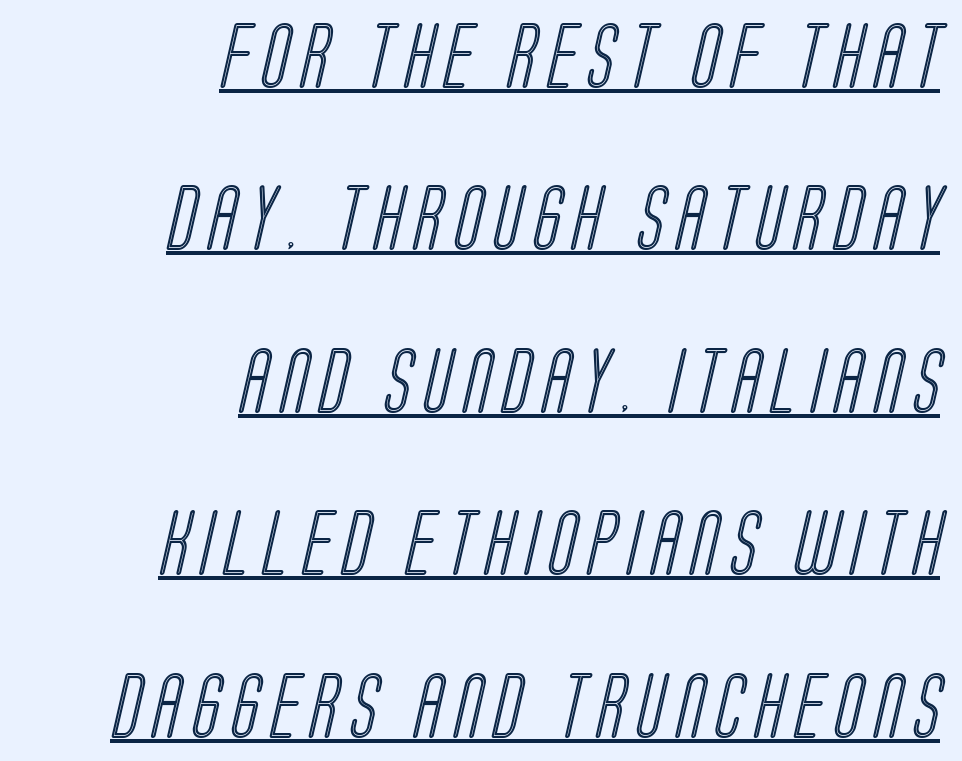
Q: Is the text underlined? A: Yes.
Q: How is the paragraph aligned? A: Right-aligned.
Q: Is the spacing between lines tight, normal or loose? A: Loose.
Q: Width (condensed, normal, or wide)? A: Condensed.
Q: x-height? A: Large.
Q: Monospaced? A: No.
